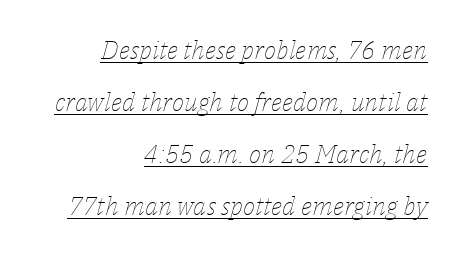
The image shows 26 px text type, italic (leaning right); set right-aligned, loose line spacing (2.0x), normal letter spacing, underlined.
